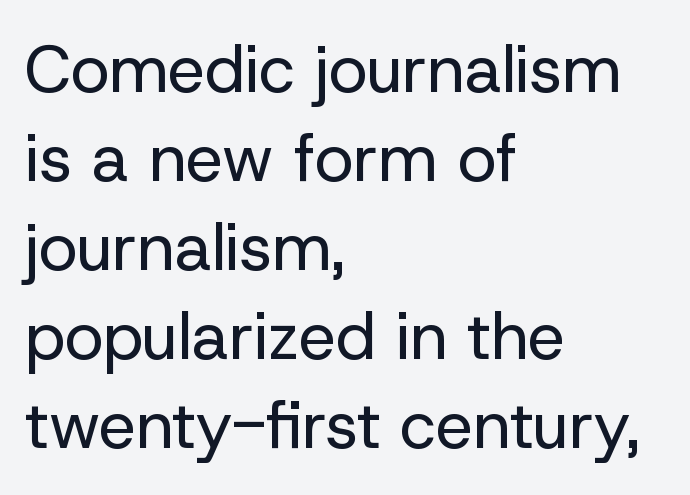
The image shows 66 px regular-weight sans-serif type, upright; set left-aligned, normal line spacing (1.35x), normal letter spacing, not underlined; low stroke contrast and a medium x-height.
